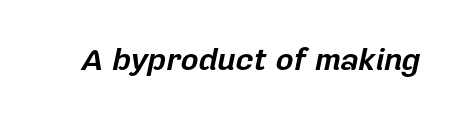
The image shows 31 px bold type, italic (leaning right); set normal letter spacing, not underlined; low stroke contrast and a medium x-height.
